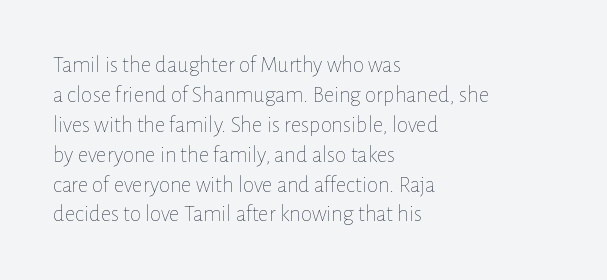
The image shows 23 px text type, upright; set left-aligned, normal line spacing (1.3x), normal letter spacing, not underlined.
